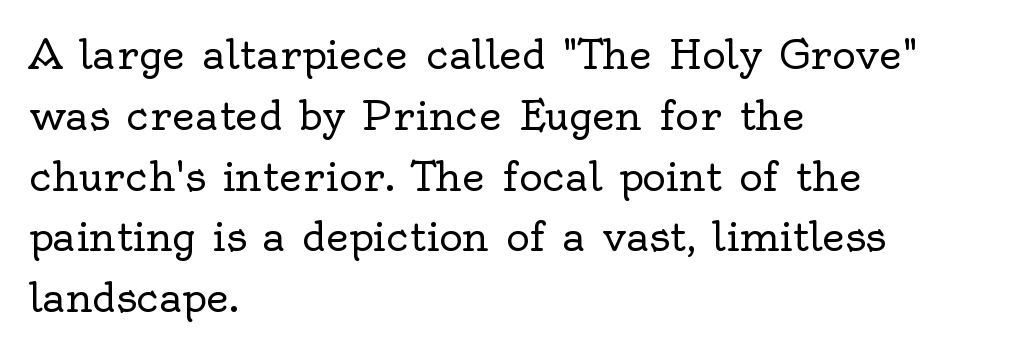
Tall strokes in this sample are plumb rather than angled. Regarding serifs, this sample has them. The baseline area is clear. Students, note that the glyphs here touch the page at normal intervals. The face used here is proportionally spaced, like ordinary book or web type. No letter is thick-stroked: the sample isn't bold.
